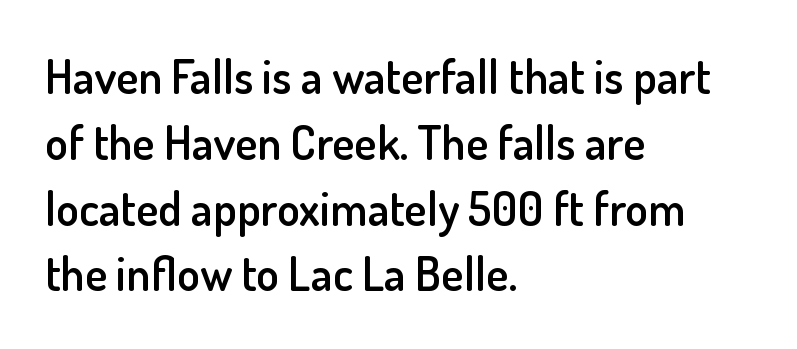
The image shows 47 px semibold sans-serif type, upright; set left-aligned, normal line spacing (1.4x), normal letter spacing, not underlined; low stroke contrast and a small x-height.
